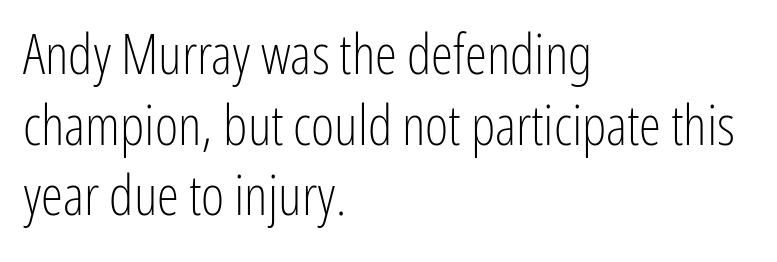
The image shows 56 px light, condensed sans-serif type, upright; set left-aligned, normal line spacing (1.26x), normal letter spacing, not underlined; low stroke contrast and a medium x-height.
